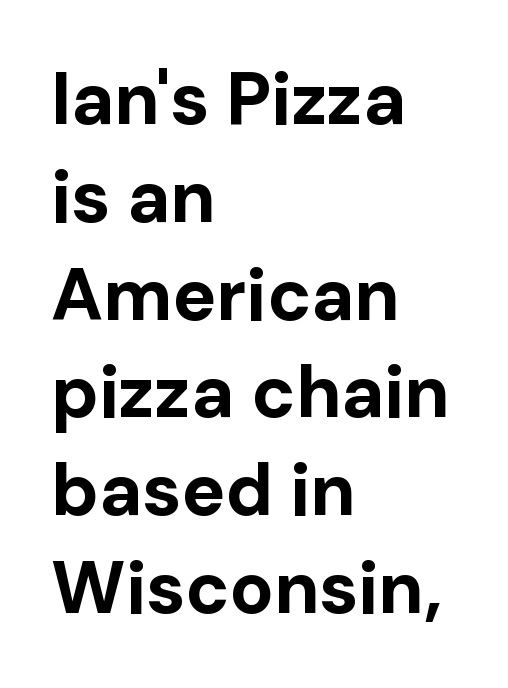
The image shows 73 px bold sans-serif type, upright; set left-aligned, normal line spacing (1.34x), normal letter spacing, not underlined; low stroke contrast and a medium x-height.
